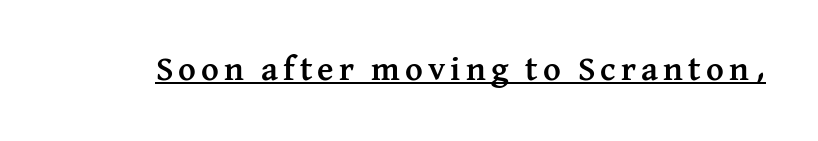
{"serif": "yes", "italic": "no", "bold": "yes", "weight": "semibold", "width": "normal", "stroke_contrast": "medium", "x_height": "medium", "monospaced": "no", "underline": "yes", "glyph_px": 34}
